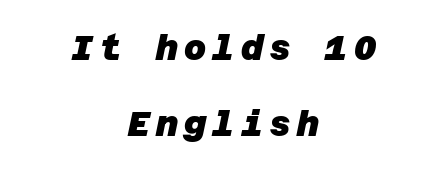
The rendering shows plain stroke endings on the letterforms — a sans-serif design. This rendering features lettering with no underline. Every letter is thick-stroked: bold, no question. Alignment: centered.
